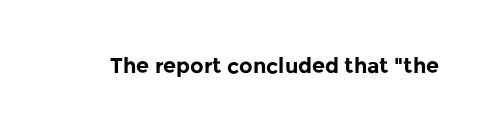
Q: Is the text bold? A: Yes.
Q: Is the text italic (slanted)? A: No, it is upright.
Q: Is the text underlined? A: No.
Q: Is the spacing between letters normal or unusually wide? A: Normal.
